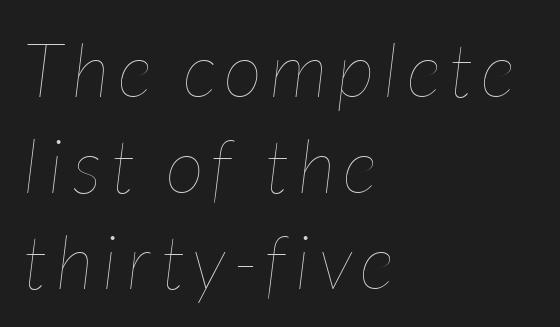
Type without underlining. The font sits on the lighter half of the weight spectrum, regular included. A typesetter would call this proportional, since set widths differ per character. This sample keeps an unexceptional amount of space between lines. Is the block centered? No — it sits flush against the left margin.
